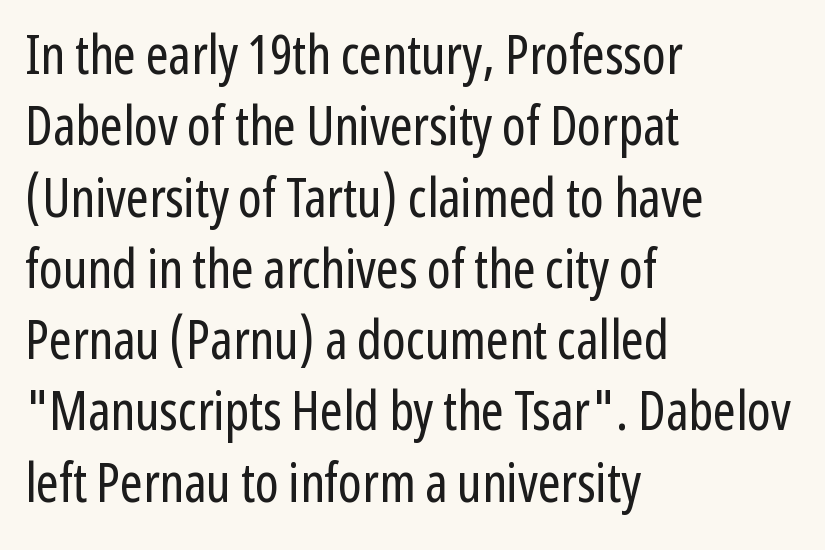
Q: Is the text bold? A: No.
Q: Is the text italic (slanted)? A: No, it is upright.
Q: Is the typeface a serif or a sans-serif typeface? A: Sans-serif.
Q: Is the text underlined? A: No.
Q: How is the paragraph aligned? A: Left-aligned.
Q: Is the spacing between letters normal or unusually wide? A: Normal.
Q: Is the spacing between lines tight, normal or loose? A: Normal.
Q: Width (condensed, normal, or wide)? A: Condensed.
Q: Stroke contrast? A: Low.
Q: x-height? A: Medium.
Q: Monospaced? A: No.
